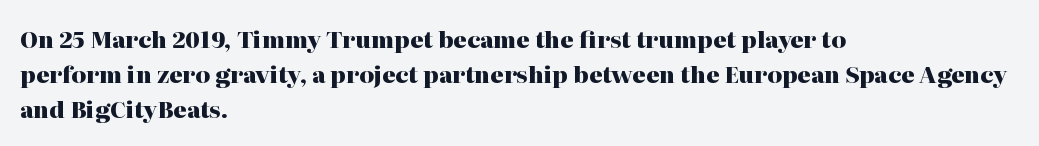
A normal amount of white space separates one row of letters from the next. The lines in this sample share a left origin and differ only in where they stop. Characters follow at the spacing the type designer built in. In terms of weight, the rendering is a true, heavy bold.
